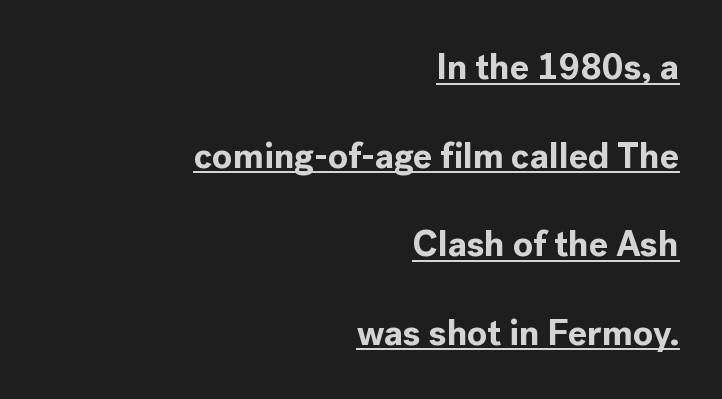
{"serif": "no", "italic": "no", "bold": "yes", "weight": "bold", "width": "normal", "x_height": "medium", "monospaced": "no", "underline": "yes", "align": "right", "line_spacing": "loose", "line_spacing_ratio": 2.46, "letter_spacing": "normal", "letter_spacing_em": 0.0, "glyph_px": 36}
